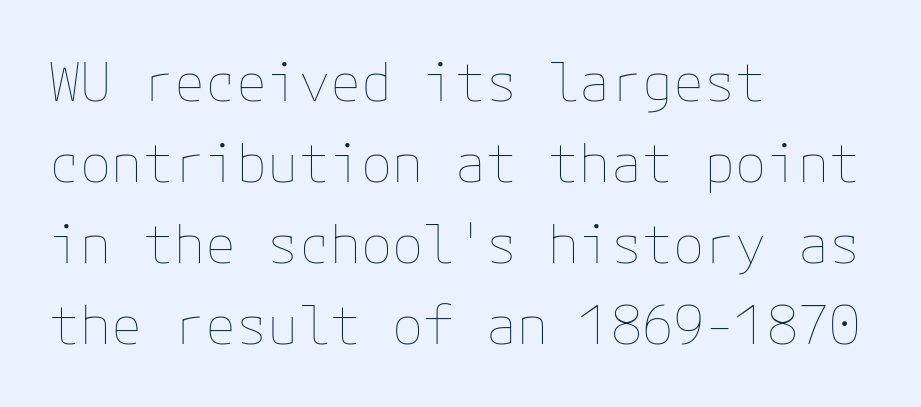
{"italic": "no", "bold": "no", "weight": "thin", "width": "normal", "stroke_contrast": "low", "x_height": "medium", "underline": "no", "align": "left", "line_spacing": "normal", "line_spacing_ratio": 1.56, "letter_spacing": "normal", "letter_spacing_em": 0.0, "glyph_px": 52}
